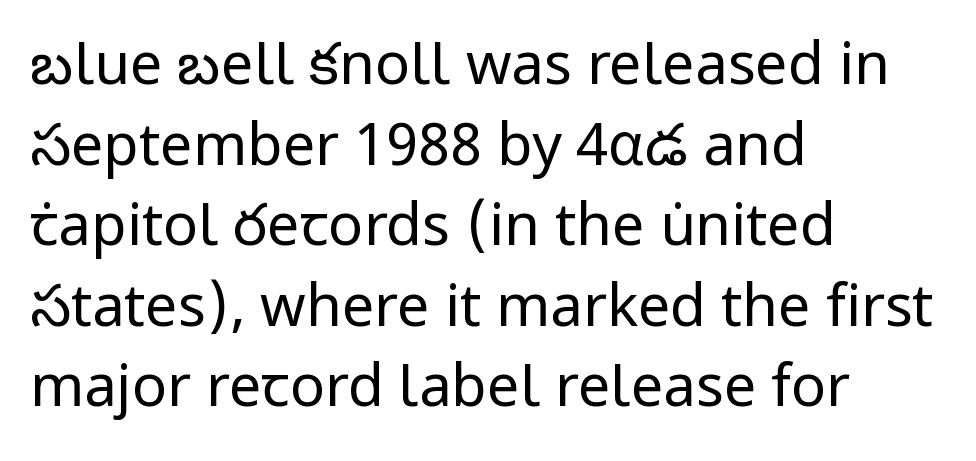
{"serif": "no", "italic": "no", "bold": "no", "weight": "regular", "width": "normal", "stroke_contrast": "low", "x_height": "medium", "monospaced": "no", "underline": "no", "align": "left", "line_spacing": "normal", "line_spacing_ratio": 1.39, "letter_spacing": "normal", "letter_spacing_em": 0.0, "glyph_px": 58}
